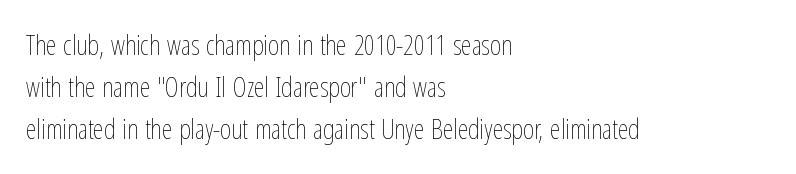
The image shows 27 px text type, upright; set left-aligned, normal line spacing (1.56x), normal letter spacing, not underlined.
